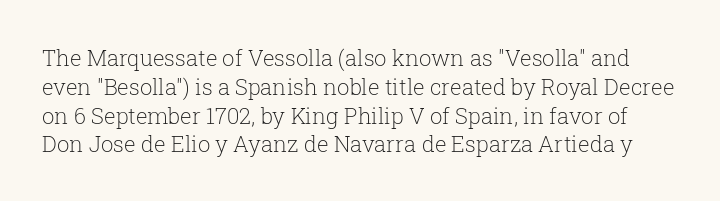
Nobody touched the tracking dial on this one. The face looks like a standard text weight, possibly lighter. Nobody drew a line under any word here. Reading down the column, the eye jumps a familiar distance to each next line. The letters stand upright; this is a roman face.
